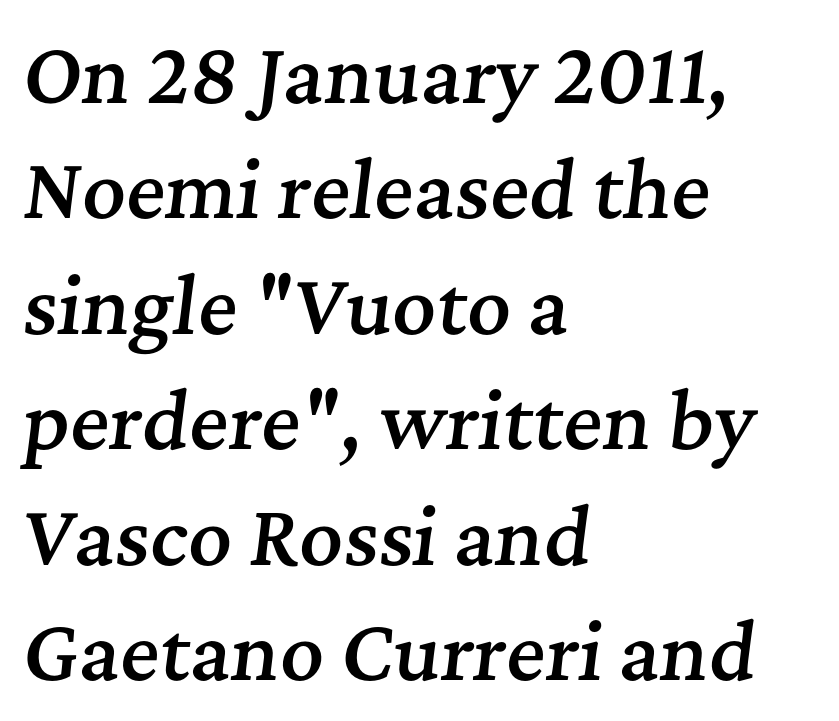
{"serif": "yes", "italic": "yes", "lean": "right", "slant_degrees": 7, "bold": "semi", "weight": "semibold", "width": "normal", "stroke_contrast": "medium", "x_height": "medium", "monospaced": "no", "underline": "no", "align": "left", "line_spacing": "normal", "line_spacing_ratio": 1.54, "letter_spacing": "normal", "letter_spacing_em": 0.0, "glyph_px": 75}
